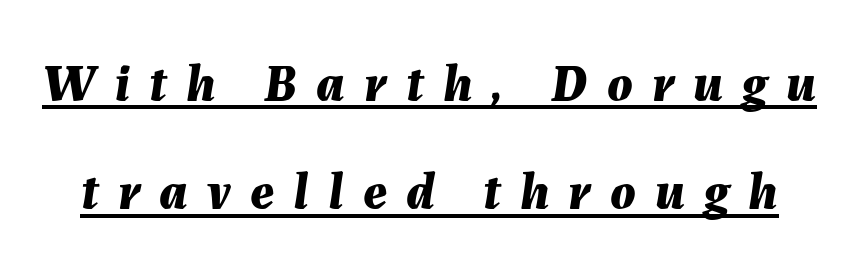
The image shows 53 px bold type, italic (leaning right); set loose line spacing (2.04x), unusually wide letter spacing (+0.36 em), underlined; medium stroke contrast and a medium x-height.
